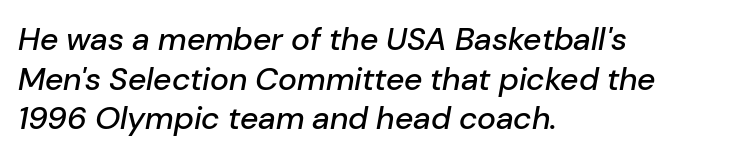
Think of a printed novel: that variable character pitch is what you see here. There is no visible air inserted between adjacent glyphs. The axis of the letterforms is tilted away from vertical. The paragraph shown leans on its left margin. Honestly, there is no underline to notice here at all.
